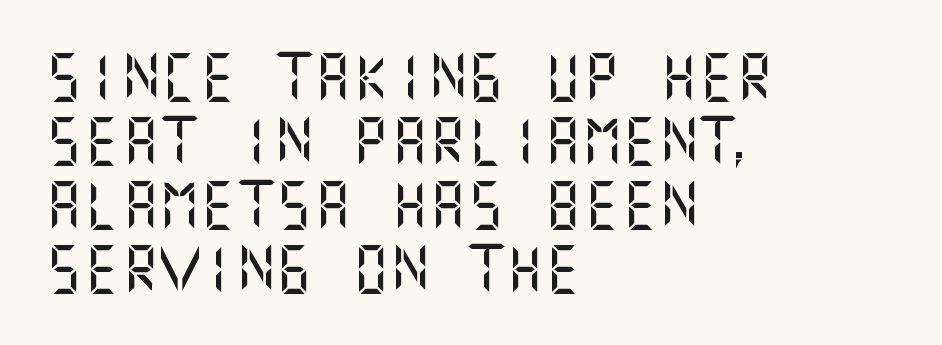
The passage shown stacks its lines at a standard gap. Observe the ordinary spacing: letters are neighbours, not strangers. Has an underline been added? It has not. Stroke terminals: plain, sans-serif.
